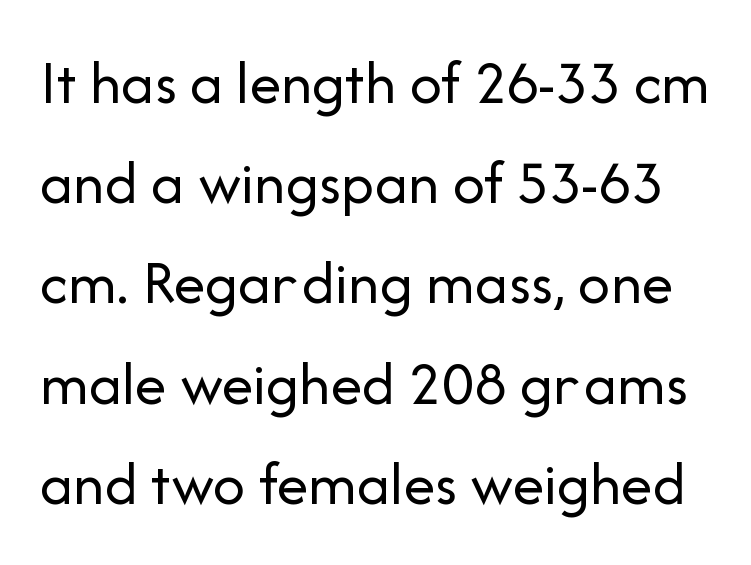
{"serif": "no", "italic": "no", "bold": "no", "weight": "regular", "width": "normal", "stroke_contrast": "low", "x_height": "medium", "monospaced": "no", "underline": "no", "line_spacing": "normal", "line_spacing_ratio": 1.59, "letter_spacing": "normal", "letter_spacing_em": 0.0, "glyph_px": 63}
